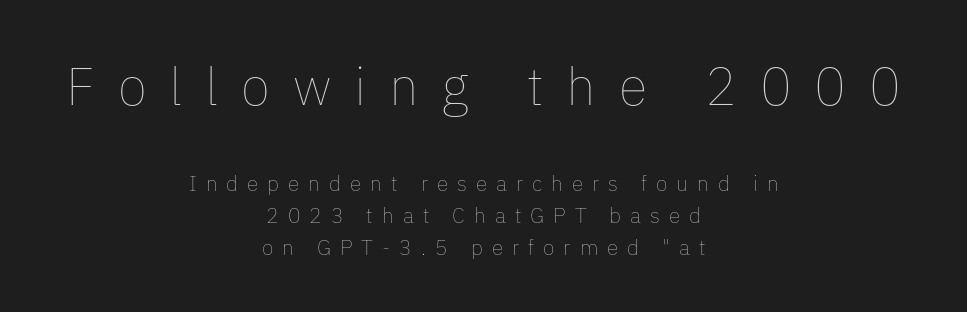
The image shows 53 px thin type, upright; set centered, normal line spacing (1.51x), unusually wide letter spacing (+0.43 em), not underlined; the first (top) block is 2.52x larger; low stroke contrast and a medium x-height.
